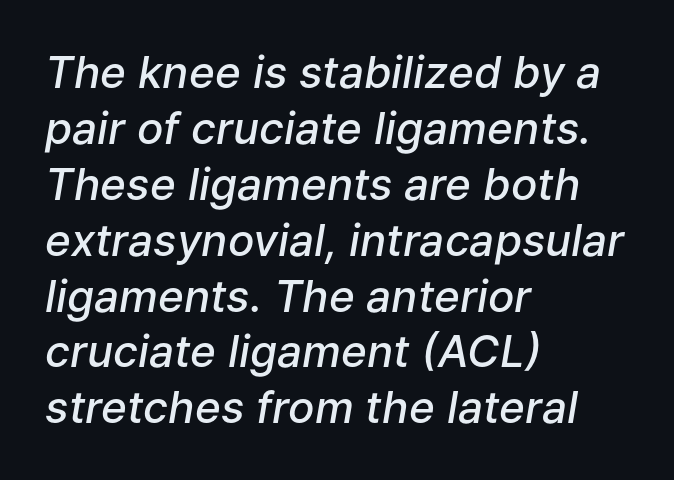
Note the varied advance widths — an 'i' is clearly narrower than an 'm'. The axis of the letterforms is tilted away from vertical. These lines keep a tight, regular rhythm from letter to letter. Line spacing here is normal. Visually the block forms a straight wall on the left and a jagged coastline on the right. A bit beefed up — I'd call it semibold rather than bold.
